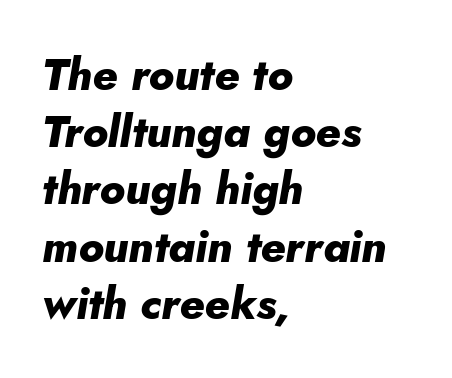
The image shows 44 px heavy type, italic (leaning right); set left-aligned, normal line spacing (1.3x), normal letter spacing, not underlined; low stroke contrast and a small x-height.
